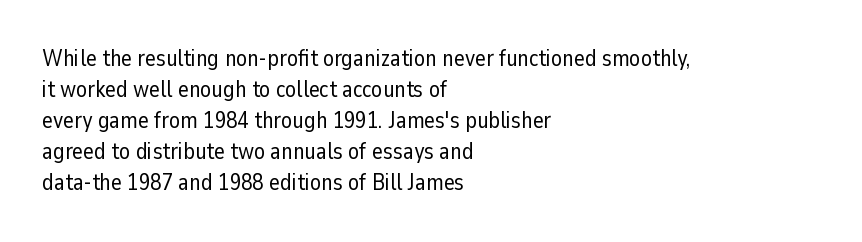
Posture: upright roman. The ragged edge is on the right, which tells us the setting is flush left. Reading down the column, the eye jumps a familiar distance to each next line. The specimen omits any rule beneath the text block's lines. The face looks like a standard text weight, possibly lighter.
